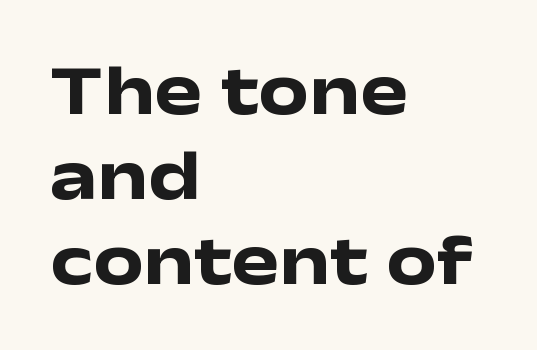
The image shows 71 px heavy, wide sans-serif type, upright; set left-aligned, line spacing 1.2x, normal letter spacing, not underlined; low stroke contrast and a medium x-height.
